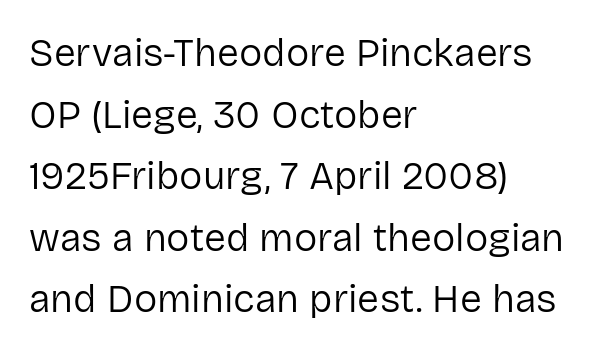
No letter is thick-stroked: the sample isn't bold. A bare baseline throughout the passage. Every stem runs plumb, perpendicular to the baseline. This is sans-serif lettering, the kind often seen on screens and signage. Evenly set lines give the paragraph a standard silhouette. Caption: standard tracking, unaltered.
